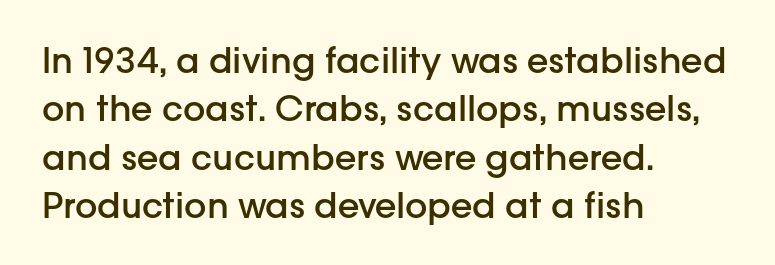
These lines were composed using upright roman letters. The space beneath each line is pristine and unruled. Teacher's note: observe the even left margin — that is flush-left alignment. These lines are composed in type without serifs. Stems and bowls a touch heavier than normal — semibold.
